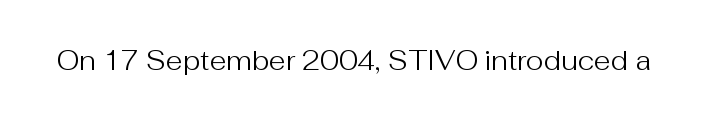
Q: Is the text bold? A: No.
Q: Is the text italic (slanted)? A: No, it is upright.
Q: Is the text underlined? A: No.
Q: Is the spacing between letters normal or unusually wide? A: Normal.
